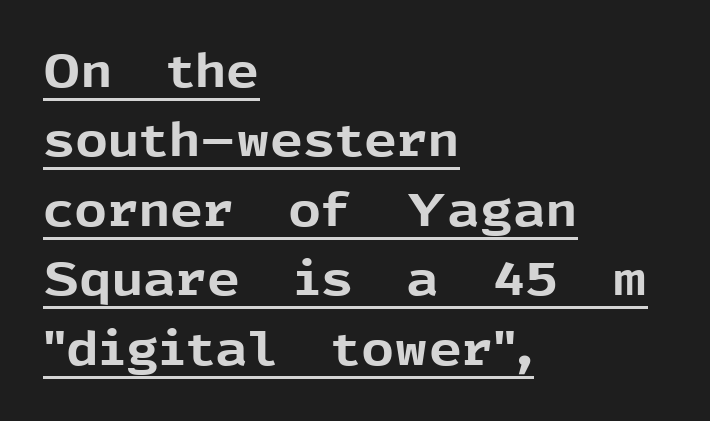
The image shows 46 px bold sans-serif type, upright; set left-aligned, normal line spacing (1.51x), normal letter spacing, underlined; a medium x-height.
